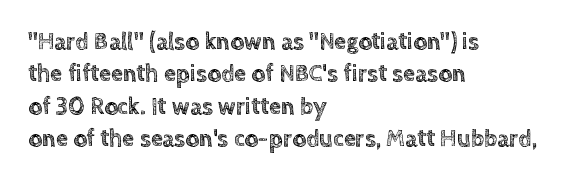
{"italic": "no", "underline": "no", "align": "left", "line_spacing": "normal", "line_spacing_ratio": 1.35, "letter_spacing": "normal", "letter_spacing_em": 0.0, "glyph_px": 24}
